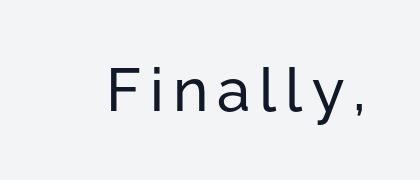
Underline: absent. This sample has the flowing, uneven cadence of proportional lettering. Posture: vertical. Observe the absence of serifs on each vertical stroke in this sample.
